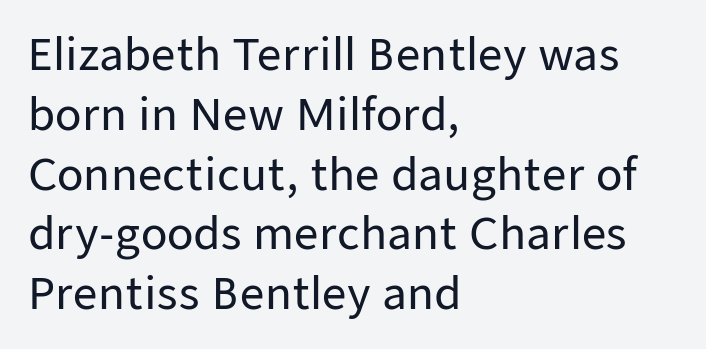
The face used here is rendered with its standard letterfit. The lines are quadded left. This block has exactly the height ordinary leading produces. Check the space under the baseline: it is left empty. A typesetter would mark this as roman, not italic.
